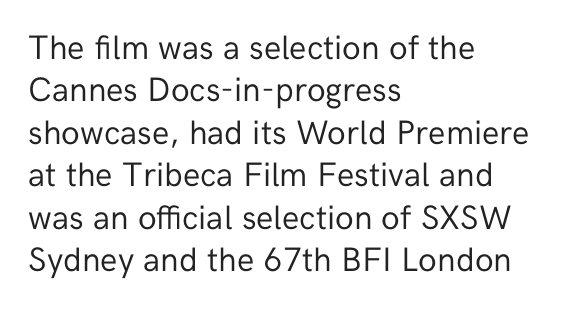
{"serif": "no", "italic": "no", "bold": "no", "weight": "regular", "width": "normal", "stroke_contrast": "low", "x_height": "medium", "monospaced": "no", "underline": "no", "align": "left", "line_spacing": "normal", "line_spacing_ratio": 1.25, "letter_spacing": "normal", "letter_spacing_em": 0.0, "glyph_px": 34}
